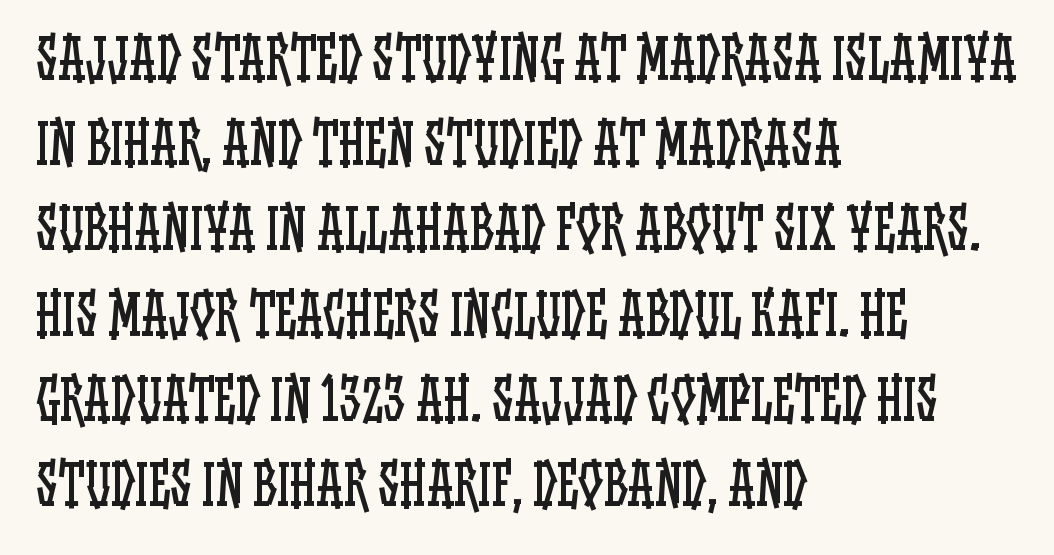
Just letters on the line, the space beneath them empty. No letter is thick-stroked: the sample isn't bold. The letters advance in unequal steps, a hallmark of proportional type. A typesetter would mark this as roman, not italic. The rendering keeps characters at their native spacing. This block has exactly the height ordinary leading produces.
